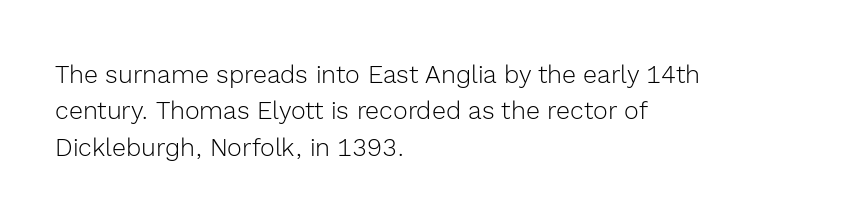
Q: Is the text bold? A: No.
Q: Is the text italic (slanted)? A: No, it is upright.
Q: Is the text underlined? A: No.
Q: How is the paragraph aligned? A: Left-aligned.
Q: Is the spacing between letters normal or unusually wide? A: Normal.
Q: Is the spacing between lines tight, normal or loose? A: Normal.
